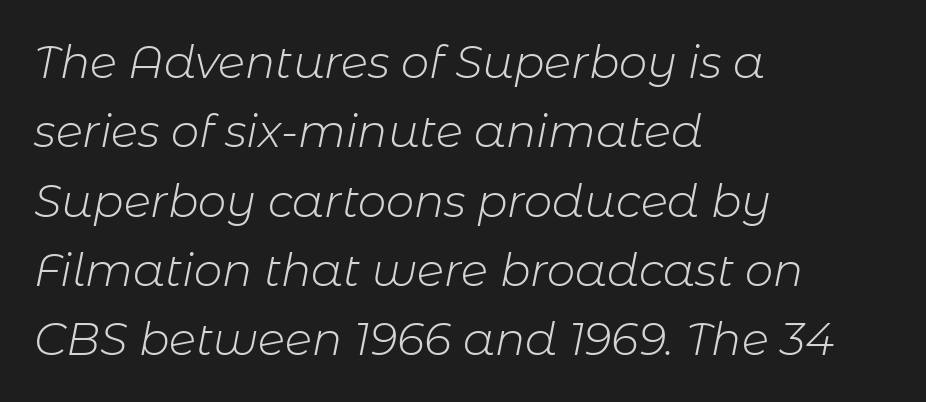
Q: Is the text bold? A: No.
Q: Is the text italic (slanted)? A: Yes, it leans right by about 11 degrees.
Q: Is the text underlined? A: No.
Q: How is the paragraph aligned? A: Left-aligned.
Q: Is the spacing between letters normal or unusually wide? A: Normal.
Q: Is the spacing between lines tight, normal or loose? A: Normal.
Q: Width (condensed, normal, or wide)? A: Normal.
Q: Stroke contrast? A: Low.
Q: x-height? A: Medium.
Q: Monospaced? A: No.
